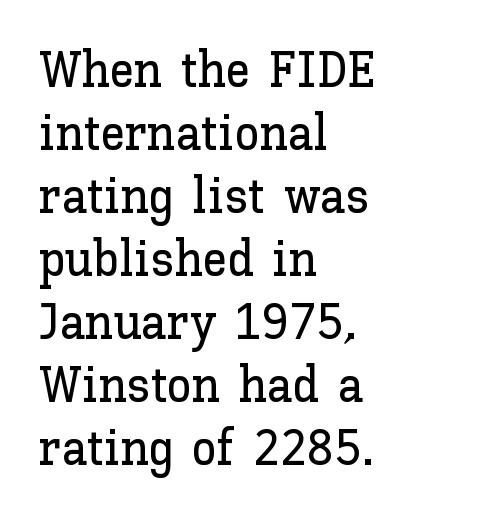
The image shows 50 px text type, upright; set left-aligned, normal line spacing (1.26x), normal letter spacing, not underlined; low stroke contrast and a medium x-height.
